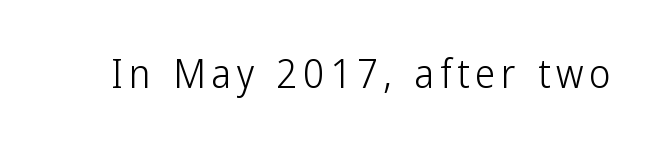
{"serif": "no", "italic": "no", "bold": "no", "weight": "light", "width": "condensed", "stroke_contrast": "low", "x_height": "medium", "monospaced": "no", "underline": "no", "glyph_px": 41}
